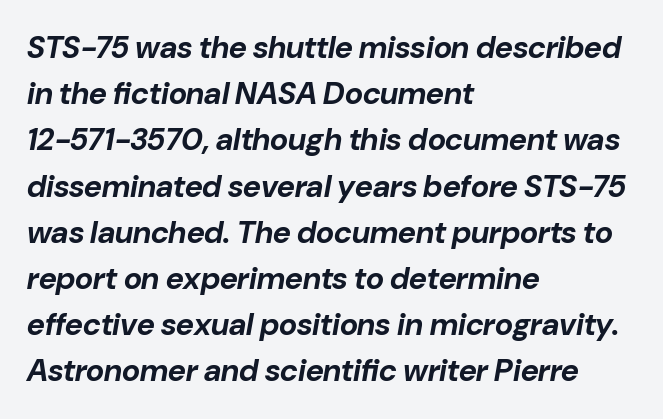
Spacing verdict: proportional, widths tailored to each character. Casual observation: everything's shoved over to the left. Between one letter and the next there's only the usual sliver of space. The specimen omits any rule beneath the text block's lines. On the weight axis this lands at bold, roughly 700. Horizontal bands of white between lines are of average thickness.
